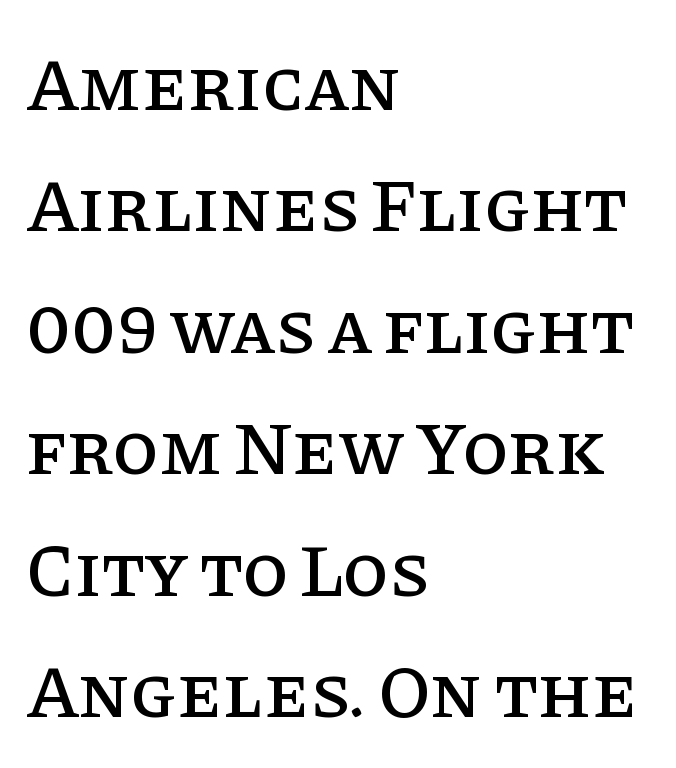
Q: Is the text italic (slanted)? A: No, it is upright.
Q: Is the typeface a serif or a sans-serif typeface? A: Serif.
Q: Is the text underlined? A: No.
Q: How is the paragraph aligned? A: Left-aligned.
Q: Is the spacing between letters normal or unusually wide? A: Normal.
Q: Is the spacing between lines tight, normal or loose? A: Normal.
Q: Width (condensed, normal, or wide)? A: Normal.
Q: Stroke contrast? A: Low.
Q: x-height? A: Large.
Q: Monospaced? A: No.
